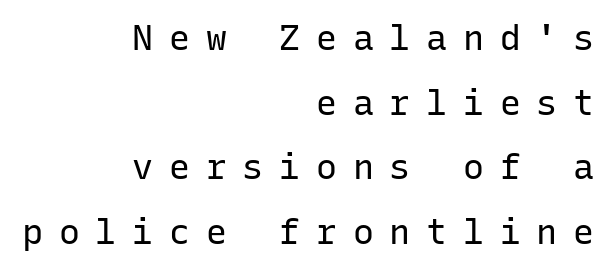
Q: Is the text bold? A: No.
Q: Is the text italic (slanted)? A: No, it is upright.
Q: Is the typeface a serif or a sans-serif typeface? A: Sans-serif.
Q: Is the text underlined? A: No.
Q: How is the paragraph aligned? A: Right-aligned.
Q: Is the spacing between letters normal or unusually wide? A: Unusually wide.
Q: Width (condensed, normal, or wide)? A: Normal.
Q: Stroke contrast? A: Low.
Q: x-height? A: Medium.
Q: Monospaced? A: Yes.
